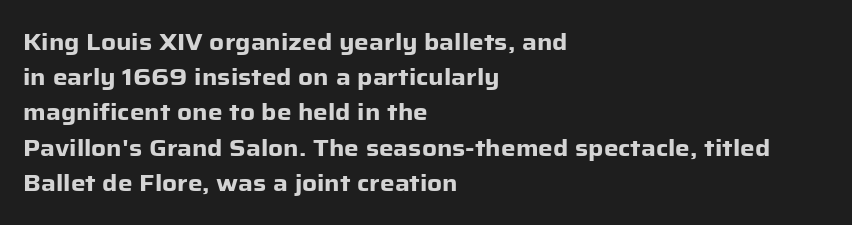
Each new line begins a customary step beneath the previous one. This rendering leaves character spacing at its baseline value. The lettering stays uniformly vertical, giving the passage a roman look. This rendering features lettering with no underline. A student would call this left alignment; a typographer would say flush left, rag right. Is the type bold? Yes — the strokes are clearly thick and heavy.
